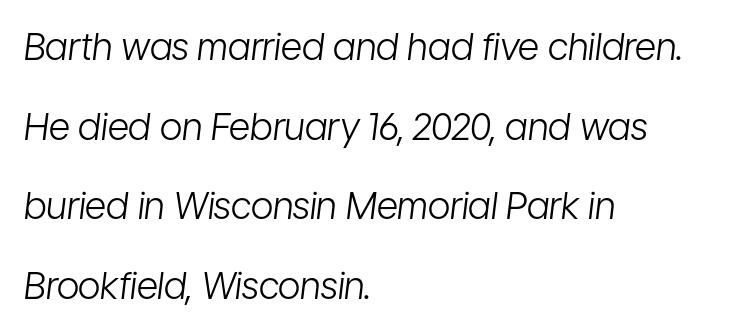
Does extra space separate the letters? No, they use regular spacing. Alignment: flush left. This sample uses an oblique cut, with every glyph tilted off the vertical. The letters look calm and open, with moderate or lighter stems. A bare baseline throughout the passage. Do the characters align in a grid? No, the font is proportional.
